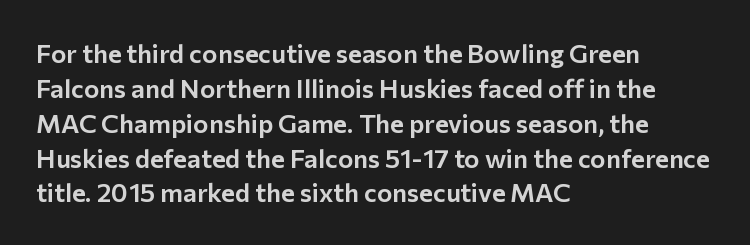
The image shows 26 px text type, upright; set left-aligned, normal line spacing (1.34x), normal letter spacing, not underlined.
